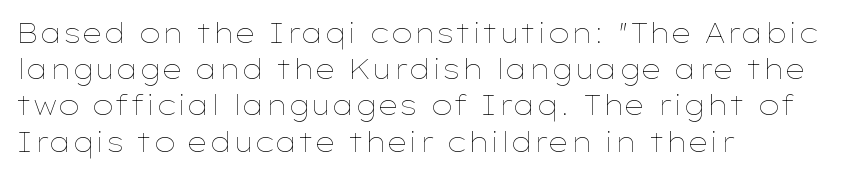
Q: Is the text bold? A: No.
Q: Is the text italic (slanted)? A: No, it is upright.
Q: Is the text underlined? A: No.
Q: How is the paragraph aligned? A: Left-aligned.
Q: Is the spacing between letters normal or unusually wide? A: Normal.
Q: Is the spacing between lines tight, normal or loose? A: Normal.
